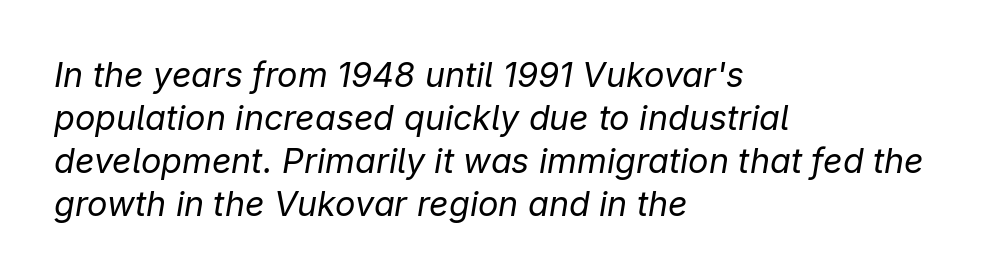
Short note: letters normally spaced. In CSS terms this would be text-align: left. Yep, that's italic — everything's leaning. This sample has the flowing, uneven cadence of proportional lettering.
